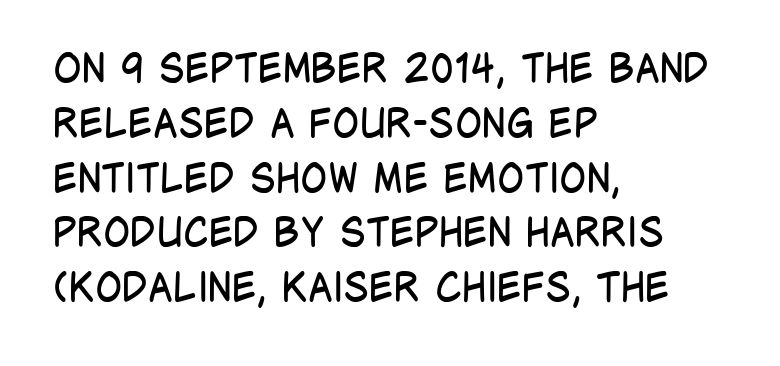
The image shows 40 px regular-weight, condensed sans-serif type, upright; set left-aligned, normal line spacing (1.37x), normal letter spacing, not underlined; low stroke contrast and a large x-height.
